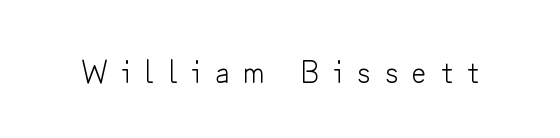
{"serif": "no", "italic": "no", "bold": "no", "weight": "light", "width": "normal", "stroke_contrast": "low", "x_height": "small", "monospaced": "no", "underline": "no", "letter_spacing": "wide", "letter_spacing_em": 0.44, "glyph_px": 32}
